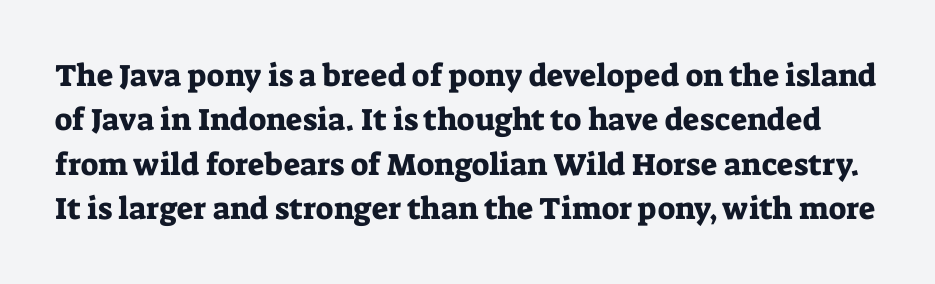
Q: Is the text italic (slanted)? A: No, it is upright.
Q: Is the typeface a serif or a sans-serif typeface? A: Serif.
Q: Is the text underlined? A: No.
Q: Is the spacing between letters normal or unusually wide? A: Normal.
Q: Is the spacing between lines tight, normal or loose? A: Normal.
Q: Width (condensed, normal, or wide)? A: Normal.
Q: Stroke contrast? A: Low.
Q: x-height? A: Medium.
Q: Monospaced? A: No.
